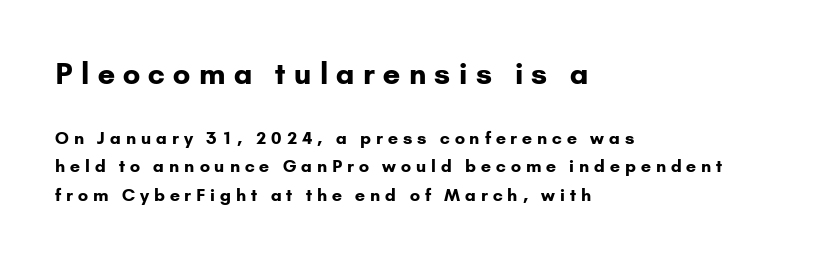
The rendering anchors every line to the left-hand side. Nope, no serifs anywhere on these letters. As a designer I'd log this as weight 700, bold. Look at the tracking — it's clearly loosened, letters drifting apart. This is the regular roman posture of the typeface.
